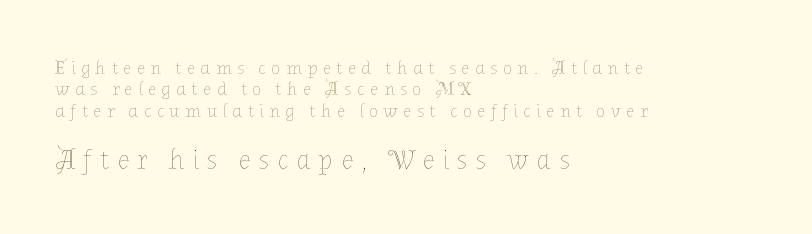
Q: Is the text bold? A: No.
Q: Is the text italic (slanted)? A: No, it is upright.
Q: Is the text underlined? A: No.
Q: How is the paragraph aligned? A: Left-aligned.
Q: Is the spacing between letters normal or unusually wide? A: Unusually wide.
Q: Is the spacing between lines tight, normal or loose? A: Tight.
Q: Which block of text is set in a larger size, the first (top) or the second (bottom)? A: The second (bottom) one.
Q: Width (condensed, normal, or wide)? A: Normal.
Q: Stroke contrast? A: Low.
Q: x-height? A: Medium.
Q: Monospaced? A: No.
